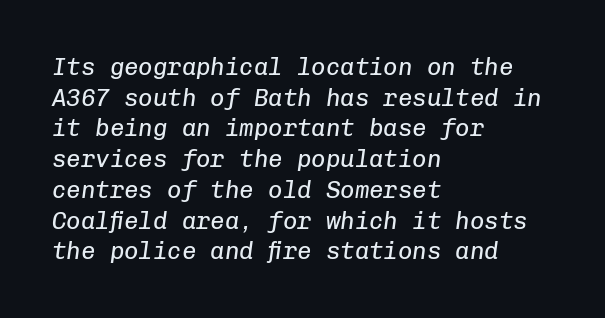
Q: Is the text bold? A: No.
Q: Is the text italic (slanted)? A: Yes, it leans right by about 8 degrees.
Q: Is the text underlined? A: No.
Q: How is the paragraph aligned? A: Left-aligned.
Q: Is the spacing between letters normal or unusually wide? A: Normal.
Q: Is the spacing between lines tight, normal or loose? A: Normal.
